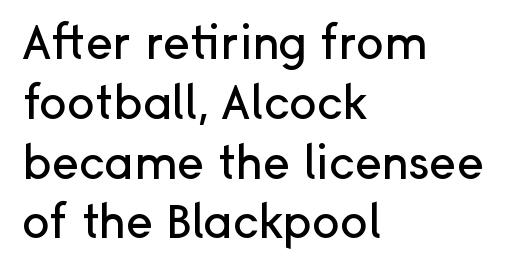
{"serif": "no", "italic": "no", "width": "normal", "stroke_contrast": "low", "x_height": "medium", "monospaced": "no", "underline": "no", "align": "left", "line_spacing": "normal", "line_spacing_ratio": 1.3, "letter_spacing": "normal", "letter_spacing_em": 0.0, "glyph_px": 46}
